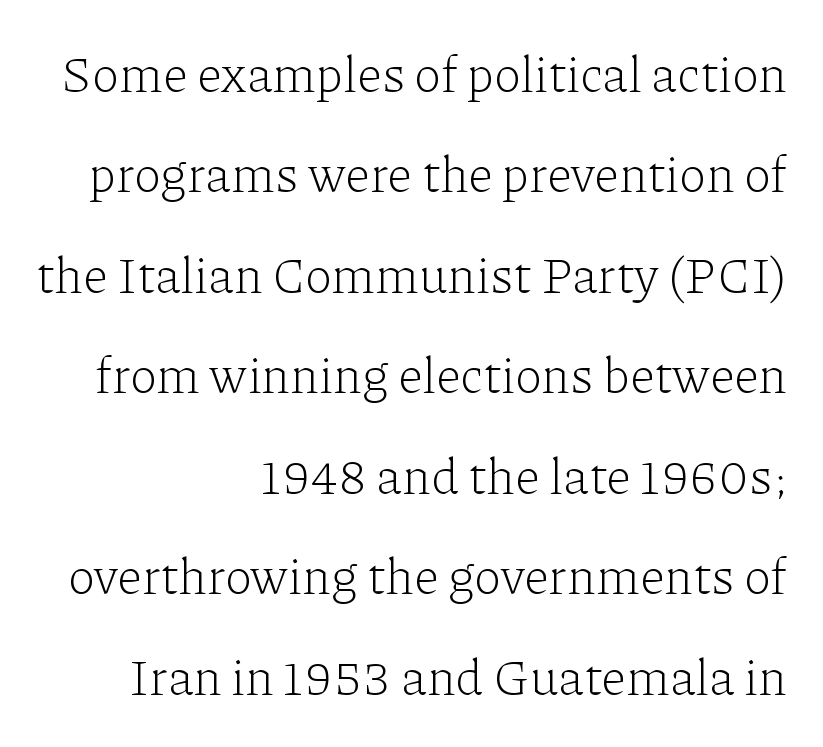
Q: Is the text bold? A: No.
Q: Is the text italic (slanted)? A: No, it is upright.
Q: Is the typeface a serif or a sans-serif typeface? A: Serif.
Q: Is the text underlined? A: No.
Q: How is the paragraph aligned? A: Right-aligned.
Q: Is the spacing between letters normal or unusually wide? A: Normal.
Q: Is the spacing between lines tight, normal or loose? A: Loose.
Q: Width (condensed, normal, or wide)? A: Normal.
Q: Stroke contrast? A: Low.
Q: x-height? A: Medium.
Q: Monospaced? A: No.
